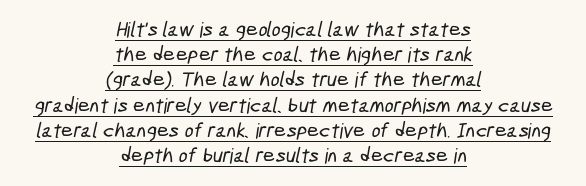
The words here are underlined. Look at the tracking — it's just the regular setting, nothing added. Notice how the passage keeps no hard edge, just a central spine.
